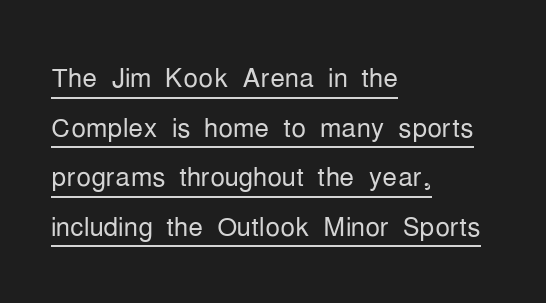
{"serif": "no", "italic": "no", "bold": "no", "weight": "light", "width": "condensed", "stroke_contrast": "low", "x_height": "medium", "monospaced": "no", "underline": "yes", "align": "left", "line_spacing": "normal", "line_spacing_ratio": 1.34, "letter_spacing": "normal", "letter_spacing_em": 0.0, "glyph_px": 37}
